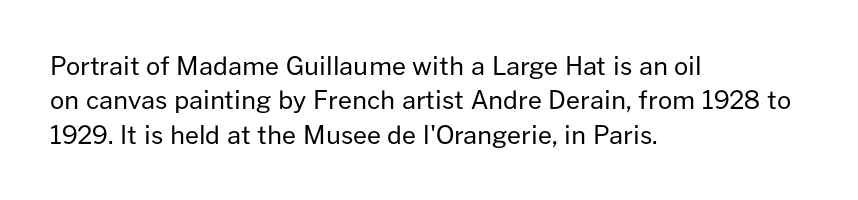
Spacing between characters is what you'd get straight out of the box. The passage shown is not underscored anywhere. The lines in this sample share a left origin and differ only in where they stop. The lines sit at an ordinary, default distance from one another. Is the type heavy? It reads as light-to-regular instead.
